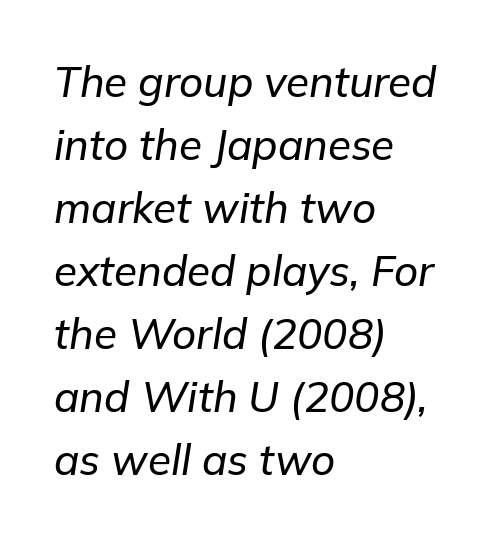
The image shows 42 px text type, italic (leaning right); set left-aligned, normal line spacing (1.5x), normal letter spacing, not underlined; low stroke contrast and a medium x-height.
